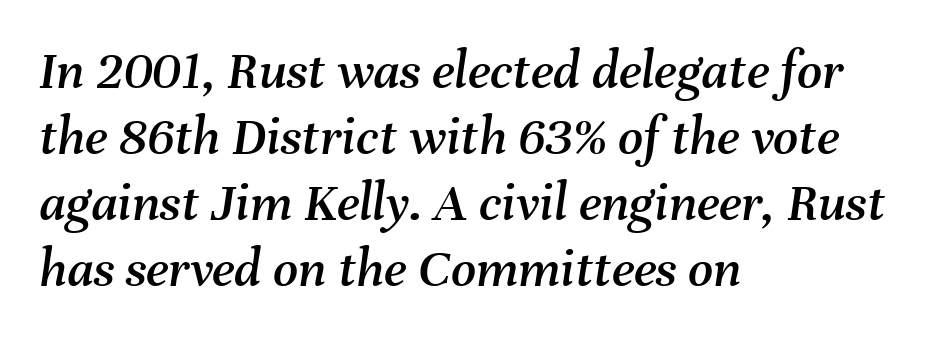
You can tell it's italic because the verticals aren't actually vertical. The string is rendered with underlining switched off. The line texture is even and compact thanks to regular tracking. Spacing verdict: proportional, widths tailored to each character. These lines are set flush left with a ragged right edge.
